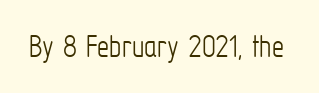
Q: Is the text bold? A: No.
Q: Is the text italic (slanted)? A: No, it is upright.
Q: Is the typeface a serif or a sans-serif typeface? A: Sans-serif.
Q: Is the text underlined? A: No.
Q: Is the spacing between letters normal or unusually wide? A: Normal.
Q: Width (condensed, normal, or wide)? A: Condensed.
Q: Stroke contrast? A: Low.
Q: x-height? A: Medium.
Q: Monospaced? A: No.
